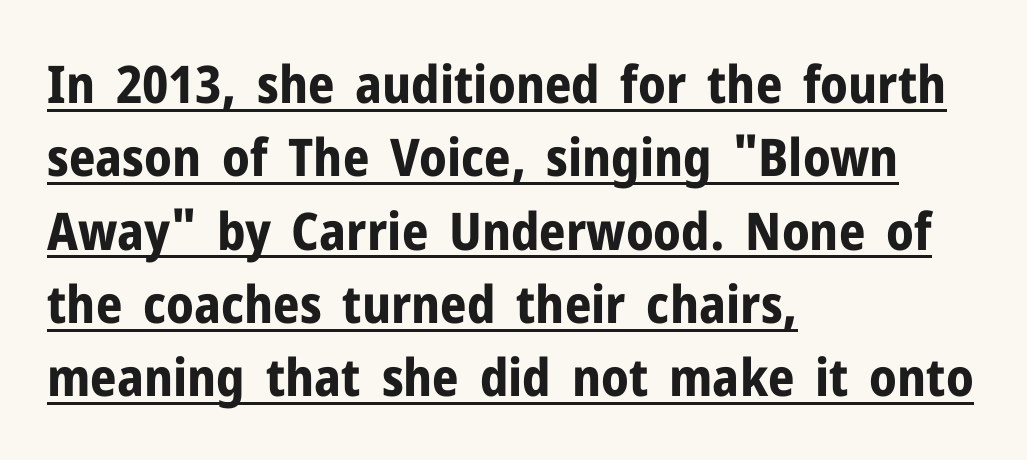
{"serif": "no", "italic": "no", "bold": "yes", "weight": "bold", "width": "normal", "stroke_contrast": "low", "x_height": "medium", "monospaced": "no", "underline": "yes", "align": "left", "line_spacing": "normal", "line_spacing_ratio": 1.41, "letter_spacing": "normal", "letter_spacing_em": 0.0, "glyph_px": 52}
